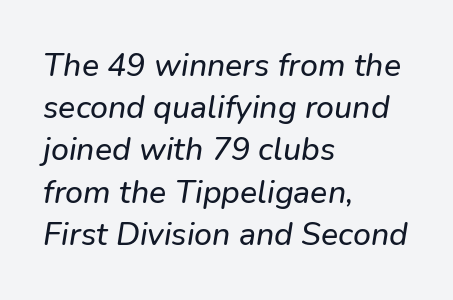
{"italic": "yes", "lean": "right", "slant_degrees": 9, "width": "normal", "stroke_contrast": "low", "x_height": "medium", "monospaced": "no", "underline": "no", "align": "left", "line_spacing": "normal", "line_spacing_ratio": 1.32, "letter_spacing": "normal", "letter_spacing_em": 0.0, "glyph_px": 32}
